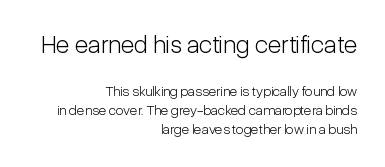
{"italic": "no", "bold": "no", "underline": "no", "align": "right", "line_spacing": "normal", "line_spacing_ratio": 1.35, "letter_spacing": "normal", "letter_spacing_em": 0.0, "larger_block": "first", "size_ratio": 1.79, "glyph_px": 25}
